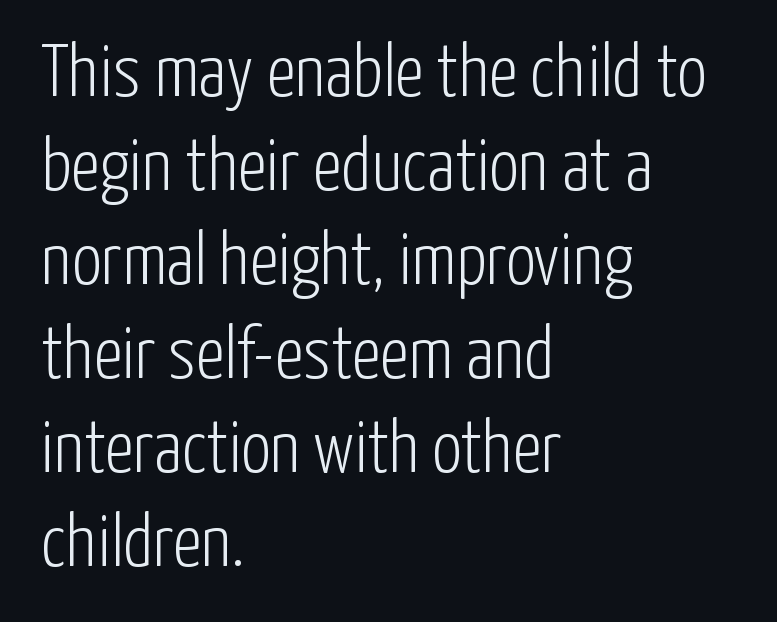
Weight: not bold — regular or lighter. Note the varied advance widths — an 'i' is clearly narrower than an 'm'. Type style note: lacks serifs. Posture: vertical.
